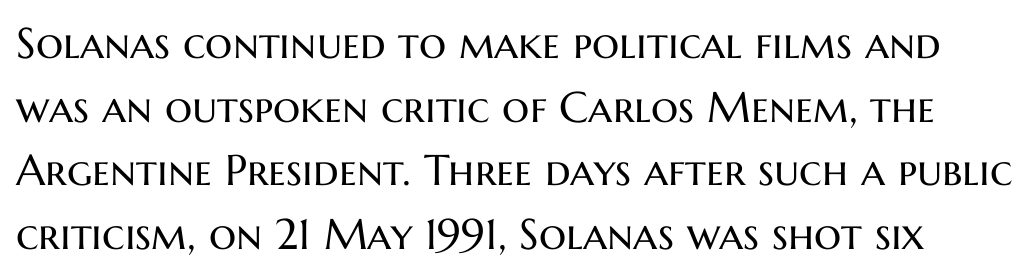
The font is comparable to plain body text, perhaps lighter. Vertically, the passage feels balanced, rows spaced as you'd expect. Descenders hang freely into open space. Letterform terminals end flat and unadorned throughout the passage. This sample uses an upright cut, with every glyph sitting square on the baseline.
